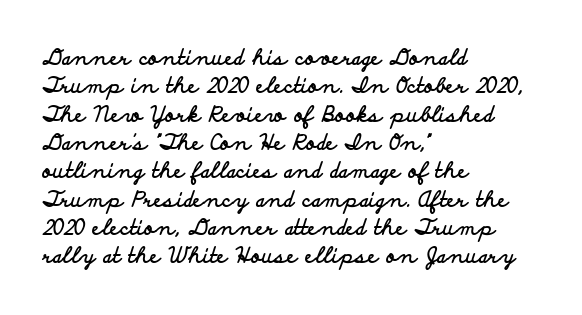
{"bold": "yes", "underline": "no", "align": "left", "line_spacing": "normal", "line_spacing_ratio": 1.35, "letter_spacing": "normal", "letter_spacing_em": 0.0, "glyph_px": 21}
